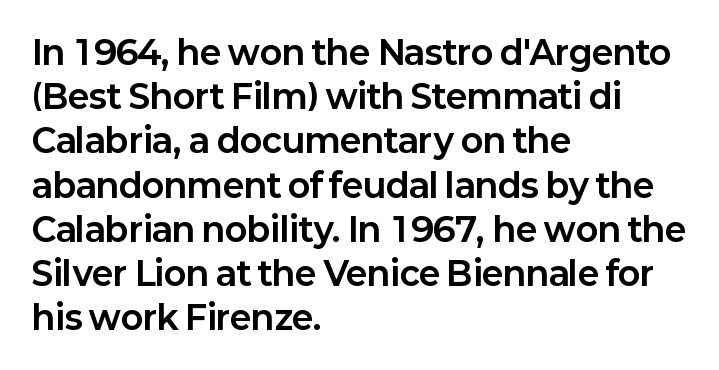
{"serif": "no", "italic": "no", "bold": "yes", "weight": "bold", "width": "normal", "stroke_contrast": "low", "x_height": "medium", "monospaced": "no", "underline": "no", "align": "left", "line_spacing": "normal", "line_spacing_ratio": 1.34, "letter_spacing": "normal", "letter_spacing_em": 0.0, "glyph_px": 33}
